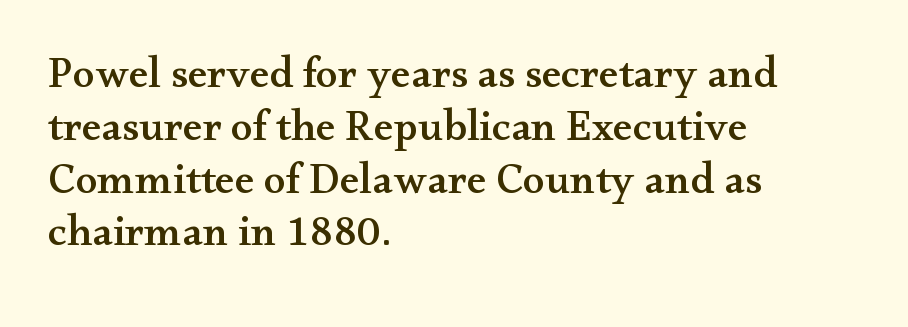
Q: Is the text italic (slanted)? A: No, it is upright.
Q: Is the typeface a serif or a sans-serif typeface? A: Serif.
Q: Is the text underlined? A: No.
Q: How is the paragraph aligned? A: Left-aligned.
Q: Is the spacing between letters normal or unusually wide? A: Normal.
Q: Width (condensed, normal, or wide)? A: Wide.
Q: Stroke contrast? A: Medium.
Q: x-height? A: Small.
Q: Monospaced? A: No.
